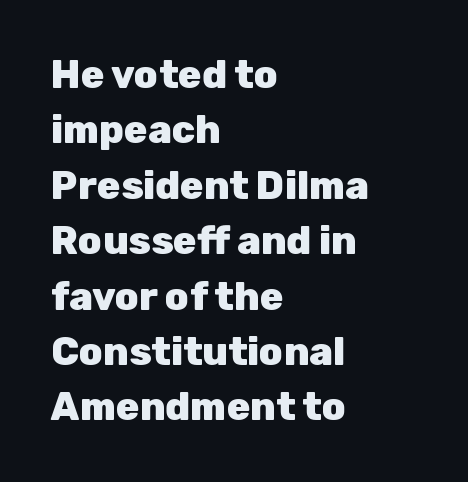
The image shows 39 px heavy sans-serif type, upright; set left-aligned, normal line spacing (1.42x), normal letter spacing, not underlined; low stroke contrast and a medium x-height.
